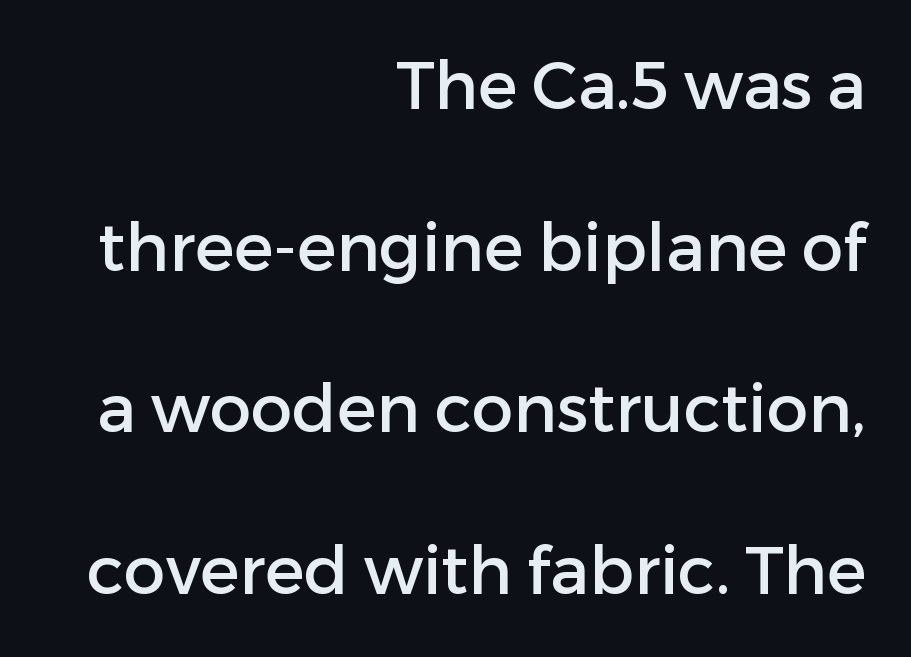
{"serif": "no", "italic": "no", "width": "normal", "stroke_contrast": "low", "x_height": "medium", "monospaced": "no", "underline": "no", "align": "right", "line_spacing": "loose", "line_spacing_ratio": 2.45, "letter_spacing": "normal", "letter_spacing_em": 0.0, "glyph_px": 66}
